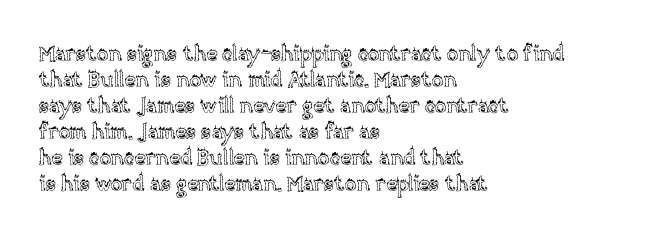
The typesetter chose a ragged-right arrangement here. The type sits square on the baseline with zero lean. There is no visible air inserted between adjacent glyphs. Has an underline been added? It has not.
